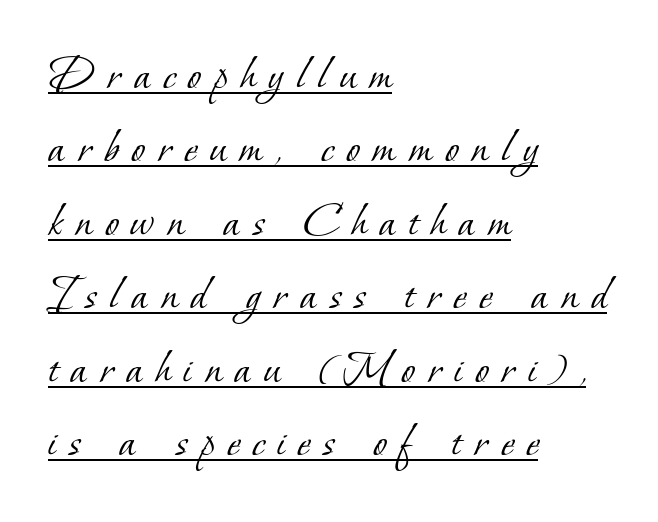
Q: Is the text bold? A: No.
Q: Is the typeface a serif or a sans-serif typeface? A: Serif.
Q: Is the text underlined? A: Yes.
Q: How is the paragraph aligned? A: Left-aligned.
Q: Is the spacing between letters normal or unusually wide? A: Unusually wide.
Q: Is the spacing between lines tight, normal or loose? A: Normal.
Q: Width (condensed, normal, or wide)? A: Normal.
Q: Stroke contrast? A: Low.
Q: x-height? A: Small.
Q: Monospaced? A: No.
